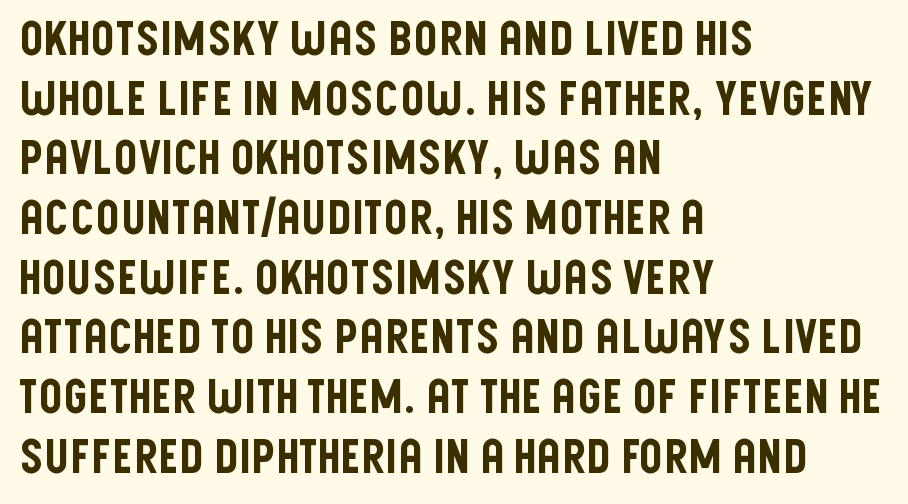
The rendering anchors every line to the left-hand side. The face used here is a sans, in the tradition of grotesques and geometrics. Upright lettering throughout. The line-height multiplier appears to be the usual default. Proportional: the letters do not fall into vertical columns. A clean baseline with only descenders dipping below it.
